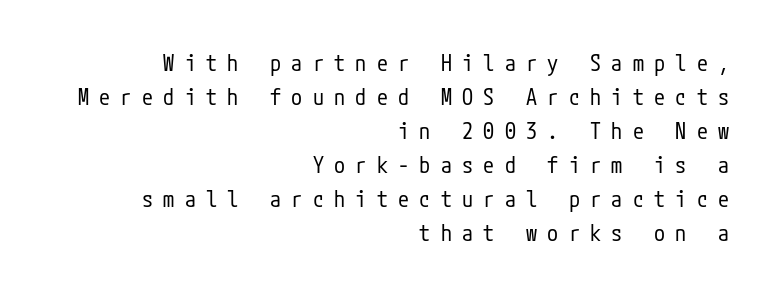
{"italic": "no", "bold": "no", "underline": "no", "align": "right", "line_spacing": "normal", "line_spacing_ratio": 1.55, "letter_spacing": "wide", "letter_spacing_em": 0.47, "glyph_px": 22}
